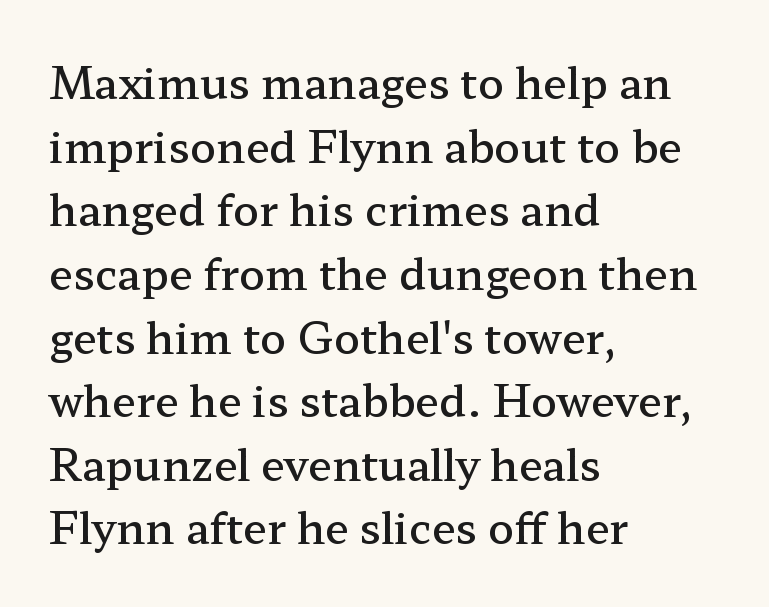
{"serif": "yes", "italic": "no", "bold": "semi", "weight": "semibold", "width": "wide", "stroke_contrast": "low", "x_height": "medium", "monospaced": "no", "underline": "no", "align": "left", "line_spacing": "normal", "line_spacing_ratio": 1.48, "letter_spacing": "normal", "letter_spacing_em": 0.0, "glyph_px": 43}
